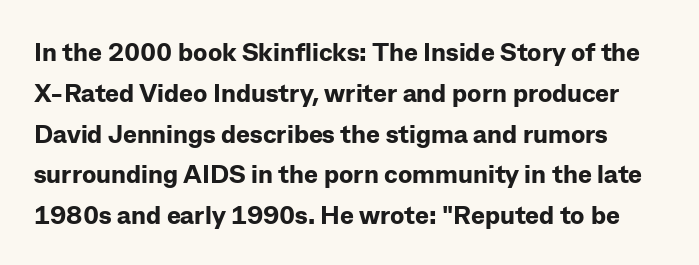
{"italic": "no", "bold": "yes", "underline": "no", "line_spacing": "normal", "line_spacing_ratio": 1.57, "letter_spacing": "normal", "letter_spacing_em": 0.0, "glyph_px": 26}
